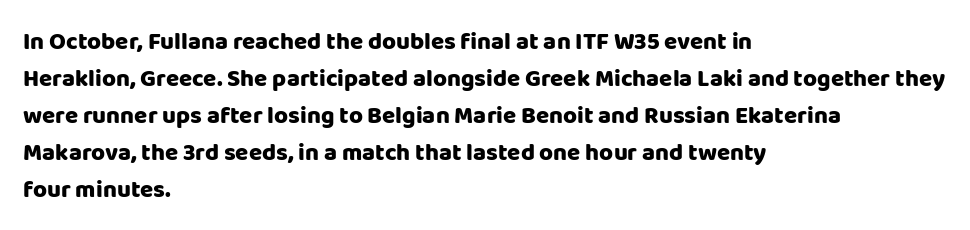
{"italic": "no", "bold": "yes", "underline": "no", "align": "left", "line_spacing": "normal", "line_spacing_ratio": 1.54, "letter_spacing": "normal", "letter_spacing_em": 0.0, "glyph_px": 24}
